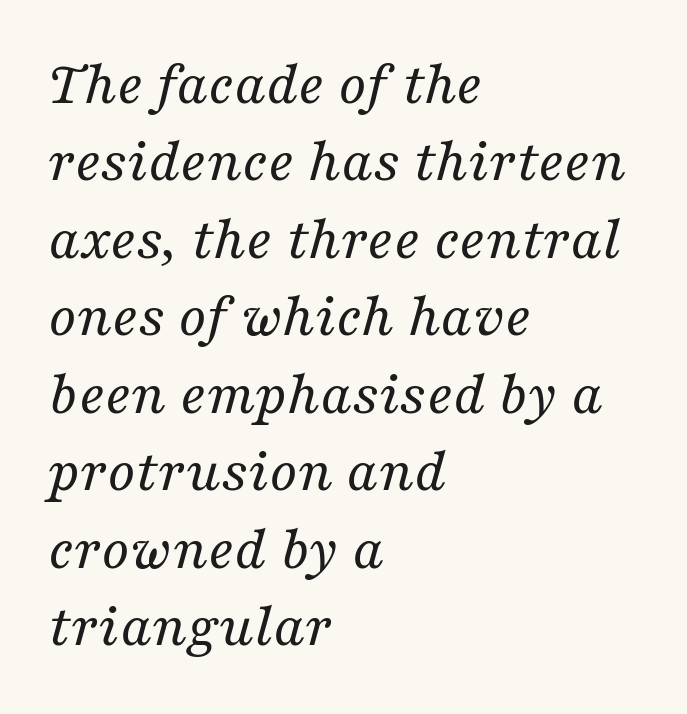
The image shows 62 px regular-weight serif type, italic (leaning right); set left-aligned, normal line spacing (1.25x), normal letter spacing, not underlined; medium stroke contrast and a medium x-height.
